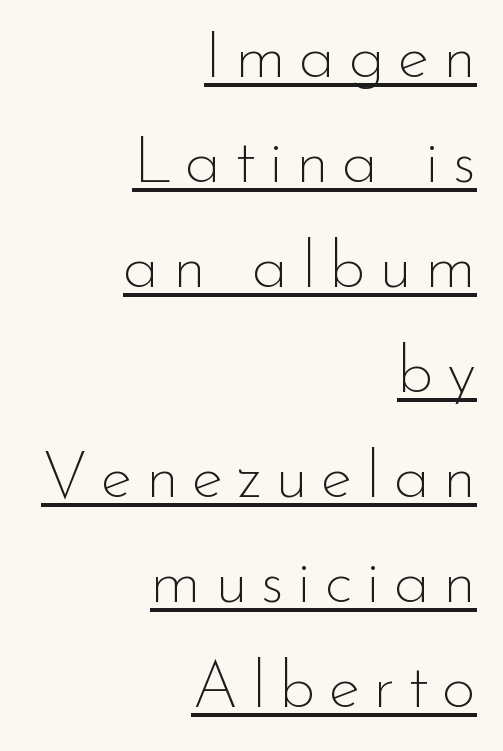
The image shows 66 px thin sans-serif type, upright; set right-aligned, normal line spacing (1.59x), unusually wide letter spacing (+0.2 em), underlined; low stroke contrast and a small x-height.
